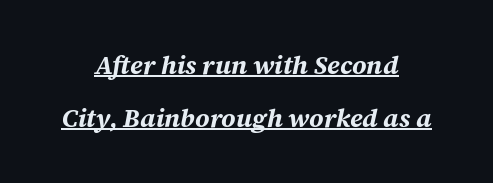
The rag falls on both sides of this text block equally. Vertical spacing — loose. Is the type slanted? Yes — the strokes lean at a clear angle. In designer terms, the underline attribute is active on this setting.
